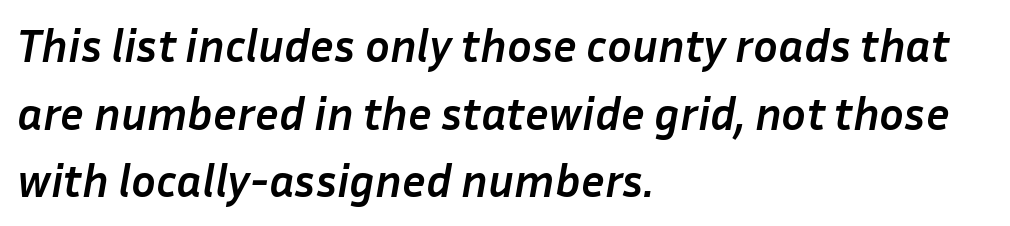
Q: Is the text bold? A: Yes.
Q: Is the text italic (slanted)? A: Yes, it leans right by about 10 degrees.
Q: Is the text underlined? A: No.
Q: How is the paragraph aligned? A: Left-aligned.
Q: Is the spacing between letters normal or unusually wide? A: Normal.
Q: Is the spacing between lines tight, normal or loose? A: Normal.
Q: Width (condensed, normal, or wide)? A: Normal.
Q: Stroke contrast? A: Low.
Q: x-height? A: Medium.
Q: Monospaced? A: No.
